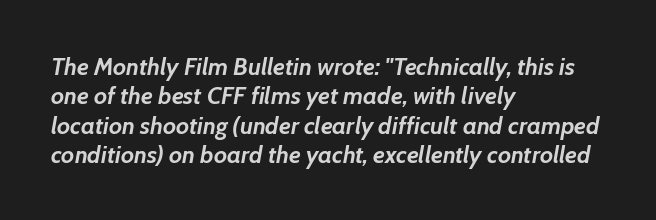
The image shows 24 px bold type, italic (leaning right); set left-aligned, line spacing 1.22x, normal letter spacing, not underlined.
